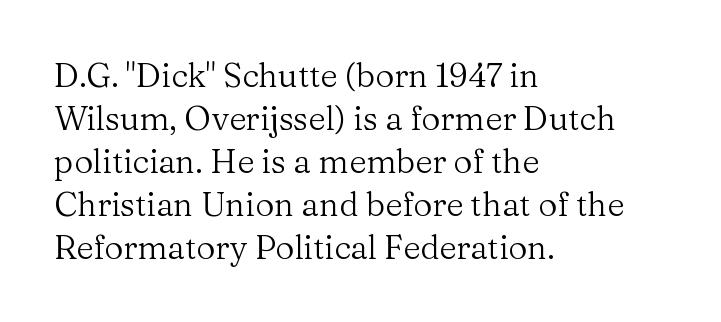
Q: Is the text bold? A: No.
Q: Is the text italic (slanted)? A: No, it is upright.
Q: Is the typeface a serif or a sans-serif typeface? A: Serif.
Q: Is the text underlined? A: No.
Q: How is the paragraph aligned? A: Left-aligned.
Q: Is the spacing between letters normal or unusually wide? A: Normal.
Q: Is the spacing between lines tight, normal or loose? A: Normal.
Q: Width (condensed, normal, or wide)? A: Normal.
Q: Stroke contrast? A: Medium.
Q: x-height? A: Medium.
Q: Monospaced? A: No.
